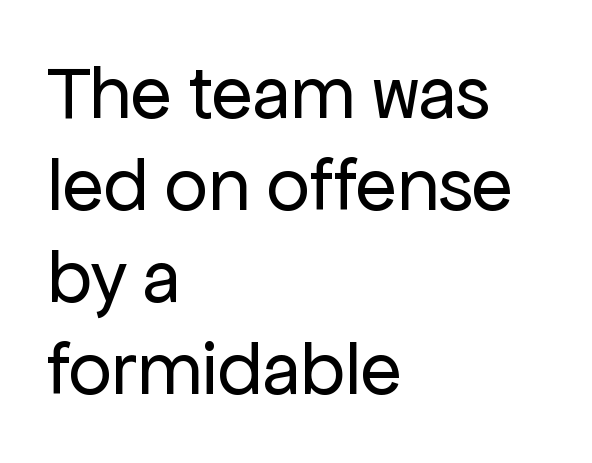
These lines are rendered in a variable-pitch font. The rendering shows plain stroke endings on the letterforms — a sans-serif design. Upright lettering throughout. Bare-footed words on every line. Weight: in the light-to-regular range.
